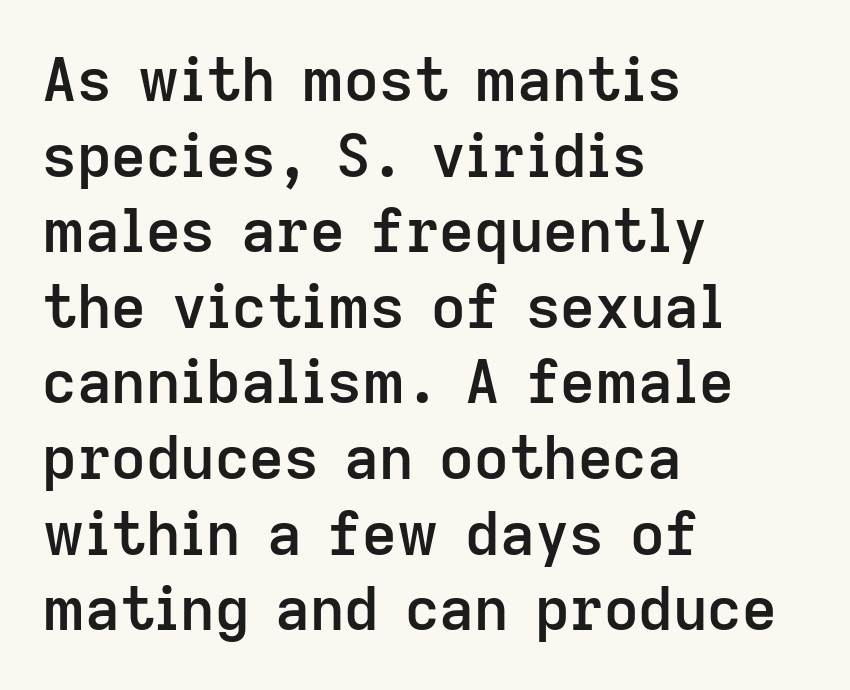
{"serif": "no", "italic": "no", "bold": "semi", "weight": "semibold", "width": "normal", "stroke_contrast": "low", "x_height": "medium", "monospaced": "no", "underline": "no", "align": "left", "line_spacing": "normal", "line_spacing_ratio": 1.26, "letter_spacing": "normal", "letter_spacing_em": 0.0, "glyph_px": 60}
